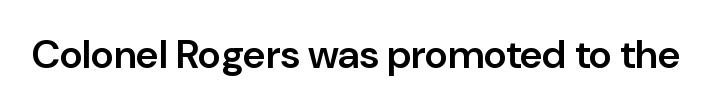
Q: Is the text bold? A: Semi-bold.
Q: Is the text italic (slanted)? A: No, it is upright.
Q: Is the typeface a serif or a sans-serif typeface? A: Sans-serif.
Q: Is the text underlined? A: No.
Q: Is the spacing between letters normal or unusually wide? A: Normal.
Q: Width (condensed, normal, or wide)? A: Normal.
Q: Stroke contrast? A: Low.
Q: x-height? A: Medium.
Q: Monospaced? A: No.
